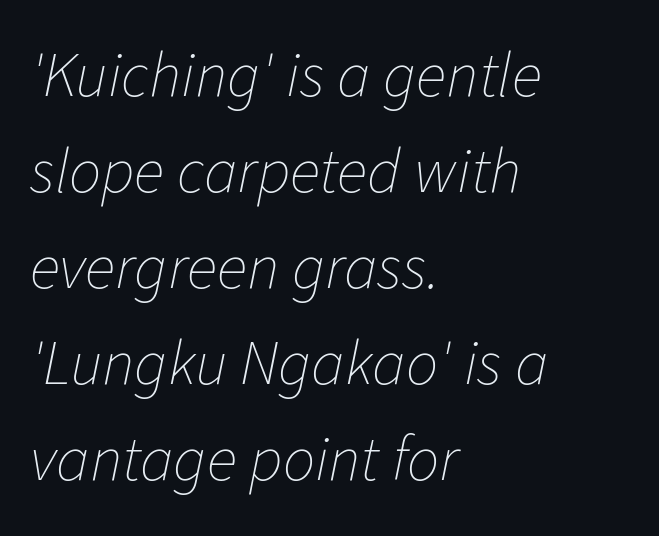
{"italic": "yes", "lean": "right", "slant_degrees": 11, "bold": "no", "weight": "thin", "width": "normal", "stroke_contrast": "low", "x_height": "medium", "monospaced": "no", "underline": "no", "align": "left", "line_spacing": "normal", "line_spacing_ratio": 1.5, "letter_spacing": "normal", "letter_spacing_em": 0.0, "glyph_px": 64}
